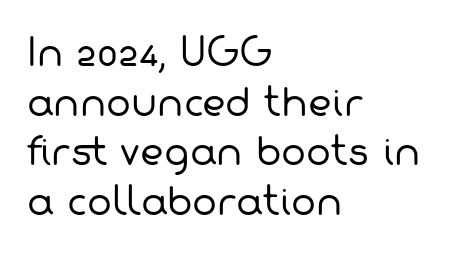
To sum up the face: it is a sans, with no serifs. The vertical gap from one line to the next is medium. Casual observation: everything's shoved over to the left. Varying glyph widths throughout — classic text-font behaviour. These lines keep a tight, regular rhythm from letter to letter. Counters stay open thanks to moderate or lighter strokes.
